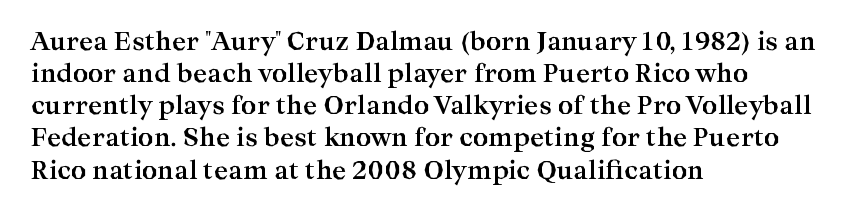
{"italic": "no", "bold": "yes", "underline": "no", "align": "left", "line_spacing": "normal", "line_spacing_ratio": 1.34, "letter_spacing": "normal", "letter_spacing_em": 0.0, "glyph_px": 24}
